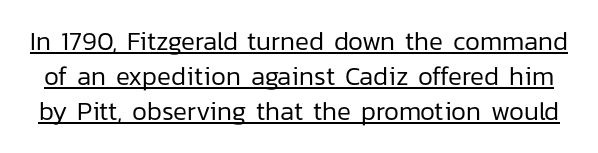
{"italic": "no", "bold": "no", "underline": "yes", "line_spacing": "normal", "line_spacing_ratio": 1.35, "letter_spacing": "normal", "letter_spacing_em": 0.0, "glyph_px": 26}
